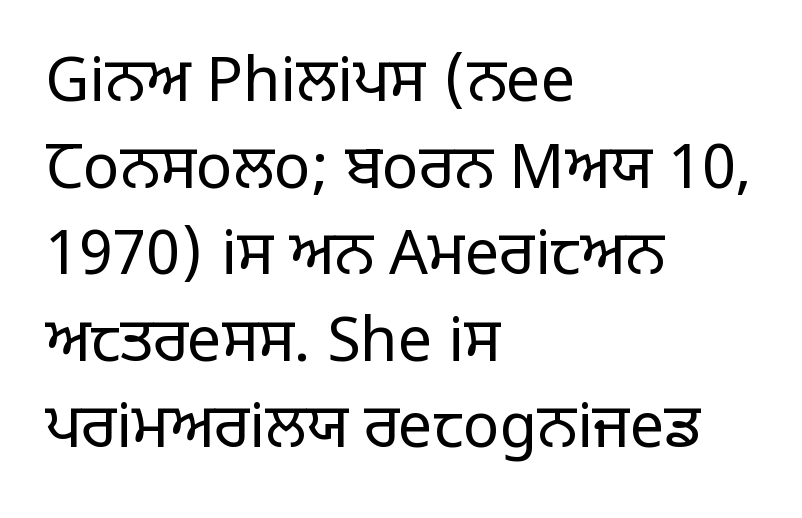
The image shows 61 px regular-weight sans-serif type, upright; set left-aligned, normal line spacing (1.42x), normal letter spacing, not underlined; low stroke contrast and a large x-height.
